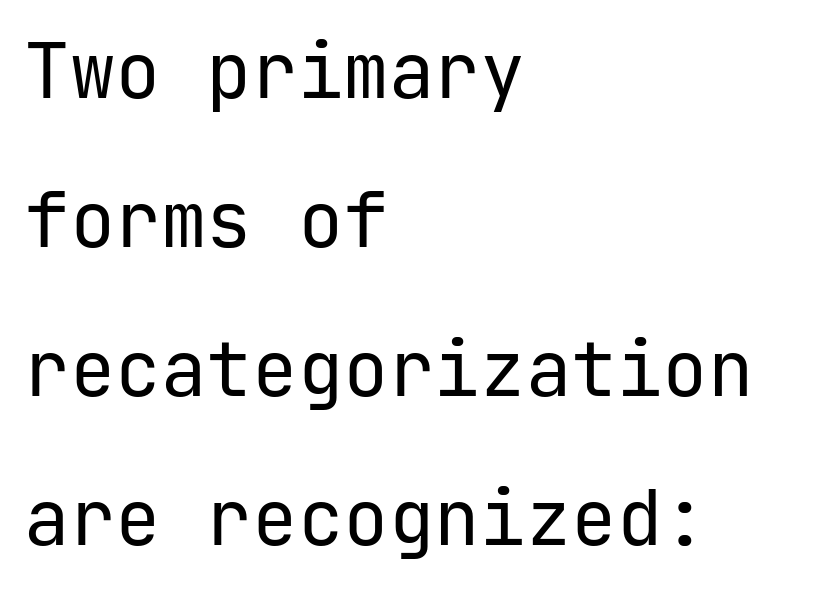
Students, note that the glyphs here touch the page at normal intervals. Nothing sits at the stroke ends, so this counts as sans-serif. It's the straight-up-and-down kind of type. Compared with a centered layout, this one pins lines to the left instead. Is there much room between lines? Yes — plenty of vertical air separates them. The space directly below the letters is spotless.
